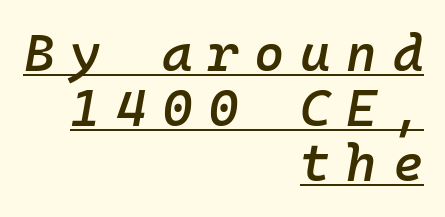
Observe the wide spacing: letters keep a clear distance from each other. Here the designer chose a console-style face with uniform glyph widths. Horizontal bands of white between lines are thin slivers. Quick note: italic.
